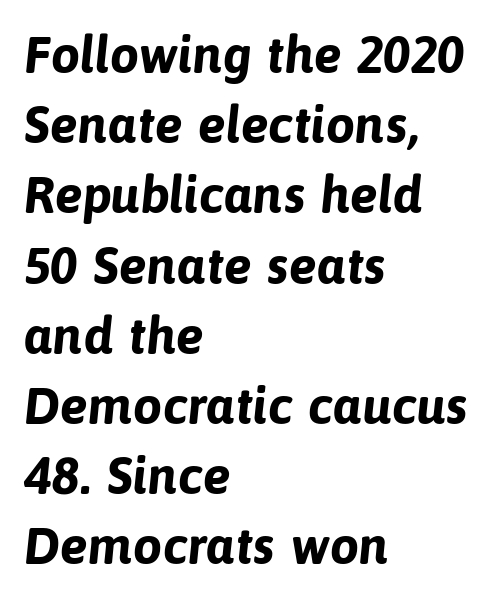
The image shows 52 px bold sans-serif type; set left-aligned, normal line spacing (1.35x), normal letter spacing, not underlined; low stroke contrast and a medium x-height.
